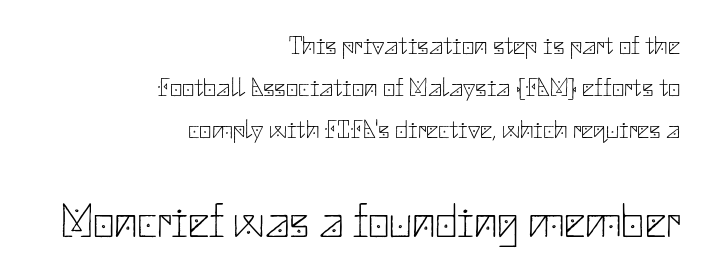
The image shows 47 px thin sans-serif type, upright; set right-aligned, normal line spacing (1.55x), normal letter spacing, not underlined; the second (bottom) block is 1.74x larger; low stroke contrast and a small x-height.
